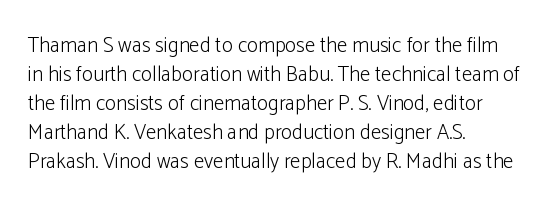
Letters rest on an invisible, unmarked baseline. Heaviness? Minimal to ordinary, like unemphasized prose. The rendering anchors every line to the left-hand side. The line-height multiplier appears to be the usual default.
